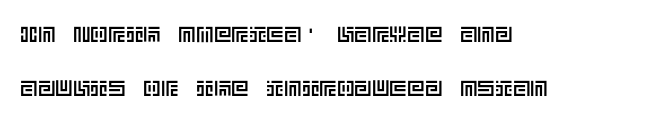
Q: Is the text italic (slanted)? A: No, it is upright.
Q: Is the text underlined? A: No.
Q: How is the paragraph aligned? A: Left-aligned.
Q: Is the spacing between letters normal or unusually wide? A: Normal.
Q: Is the spacing between lines tight, normal or loose? A: Loose.
